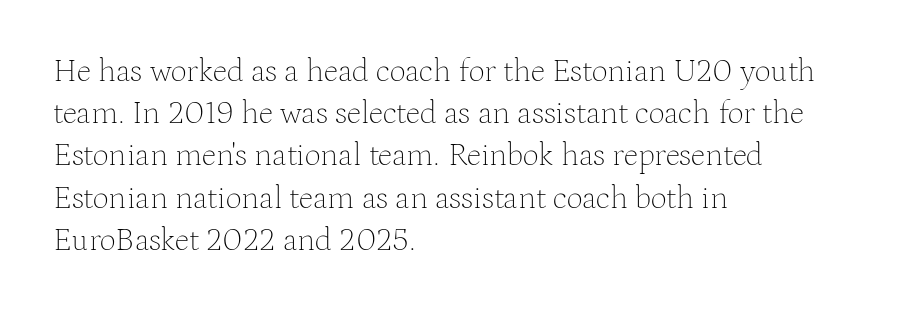
To sum up the face: it has serifs. Rows of type keep a routine distance in the vertical direction. The gaps between neighbouring characters are ordinary and unremarkable. The passage shown is not underscored anywhere. These lines were composed using upright roman letters.
